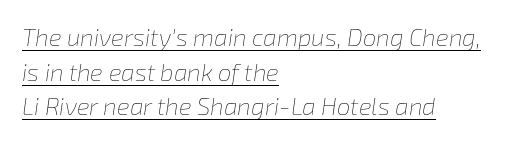
{"italic": "yes", "lean": "right", "slant_degrees": 8, "bold": "no", "underline": "yes", "align": "left", "line_spacing": "normal", "line_spacing_ratio": 1.44, "letter_spacing": "normal", "letter_spacing_em": 0.0, "glyph_px": 24}
